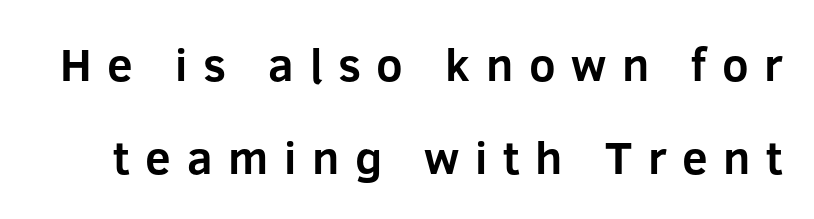
The image shows 46 px bold sans-serif type, upright; set loose line spacing (2.03x), unusually wide letter spacing (+0.34 em), not underlined; low stroke contrast and a medium x-height.
